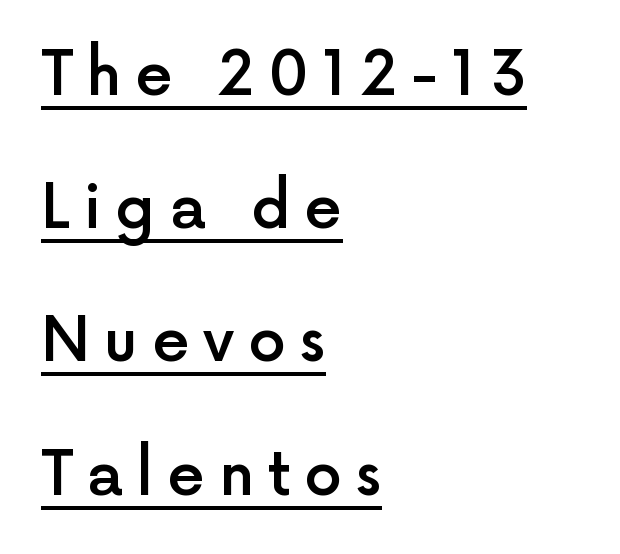
The rendering anchors every line to the left-hand side. Is there an underline? Yes — a line sits under the letters. A fair bit of extra ink — the face is semibold, not bold. Think of a printed novel: that variable character pitch is what you see here. Upright lettering throughout. The letters carry no serifs — their stems end cleanly without finishing strokes.
